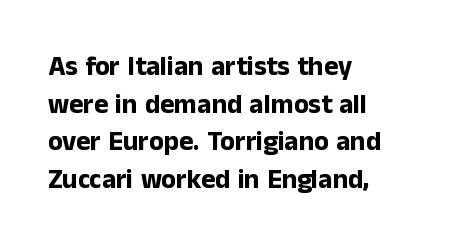
The image shows 27 px bold type, upright; set left-aligned, normal line spacing (1.39x), normal letter spacing, not underlined.
